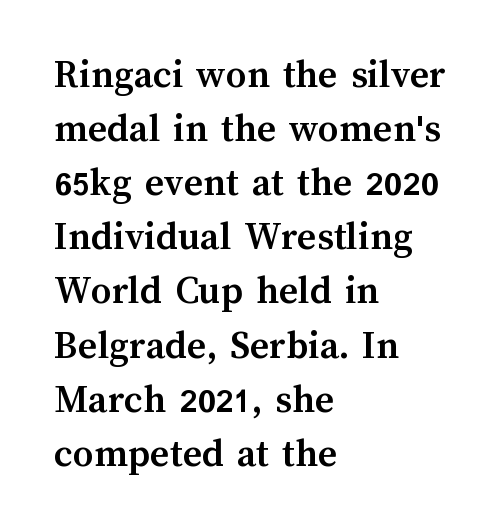
The image shows 41 px semibold type, upright; set left-aligned, normal line spacing (1.32x), normal letter spacing, not underlined; medium stroke contrast and a medium x-height.
